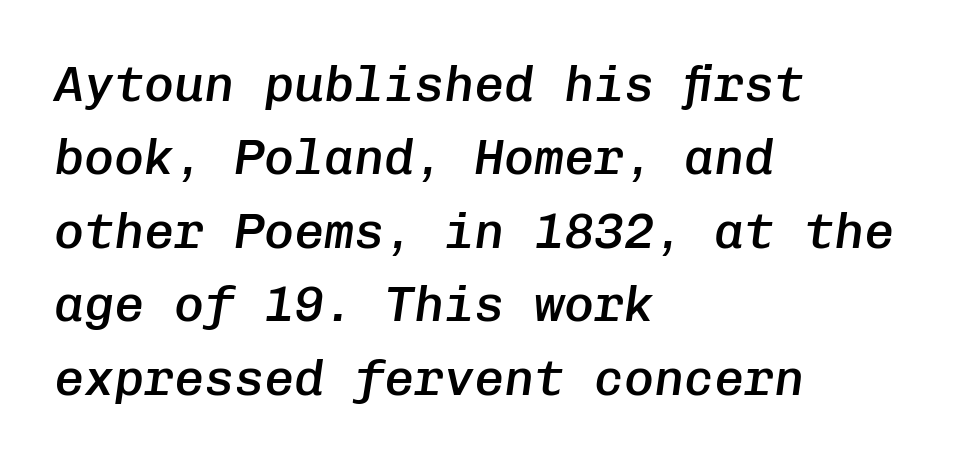
Q: Is the text bold? A: Semi-bold.
Q: Is the text italic (slanted)? A: Yes, it leans right by about 8 degrees.
Q: Is the text underlined? A: No.
Q: How is the paragraph aligned? A: Left-aligned.
Q: Is the spacing between letters normal or unusually wide? A: Normal.
Q: Is the spacing between lines tight, normal or loose? A: Normal.
Q: Width (condensed, normal, or wide)? A: Normal.
Q: Stroke contrast? A: Low.
Q: x-height? A: Medium.
Q: Monospaced? A: Yes.
